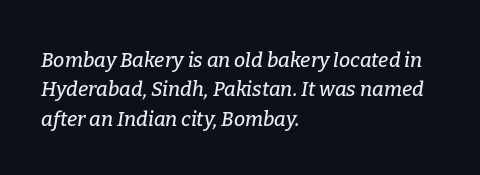
The image shows 20 px text type, italic (leaning right); set left-aligned, normal line spacing (1.47x), normal letter spacing, not underlined.
